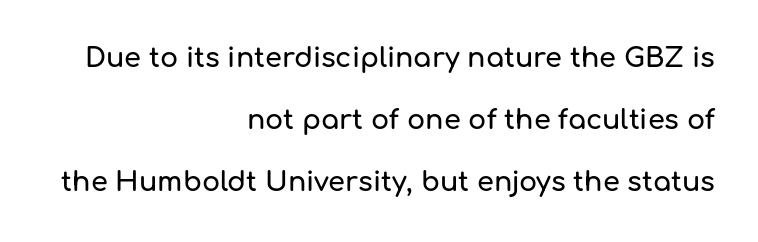
Q: Is the text italic (slanted)? A: No, it is upright.
Q: Is the text underlined? A: No.
Q: How is the paragraph aligned? A: Right-aligned.
Q: Is the spacing between letters normal or unusually wide? A: Normal.
Q: Is the spacing between lines tight, normal or loose? A: Loose.
